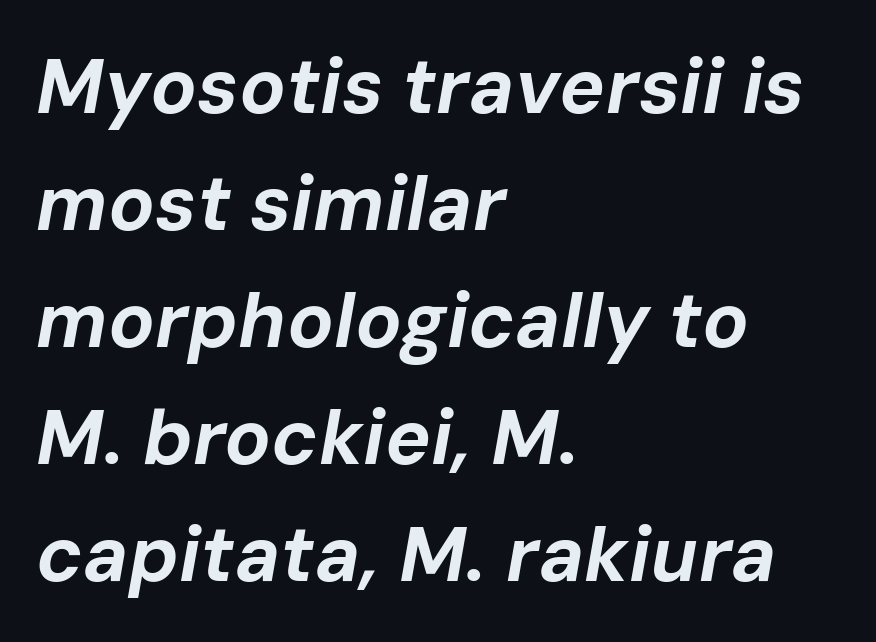
{"italic": "yes", "lean": "right", "slant_degrees": 10, "bold": "yes", "weight": "bold", "width": "normal", "stroke_contrast": "low", "x_height": "medium", "monospaced": "no", "underline": "no", "align": "left", "line_spacing": "normal", "line_spacing_ratio": 1.52, "letter_spacing": "normal", "letter_spacing_em": 0.0, "glyph_px": 77}
